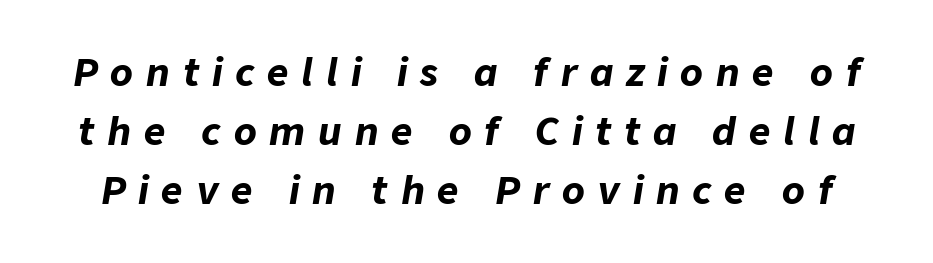
{"italic": "yes", "lean": "right", "slant_degrees": 9, "bold": "yes", "weight": "bold", "width": "normal", "stroke_contrast": "low", "x_height": "medium", "monospaced": "no", "underline": "no", "line_spacing": "normal", "line_spacing_ratio": 1.59, "letter_spacing": "wide", "letter_spacing_em": 0.35, "glyph_px": 37}
